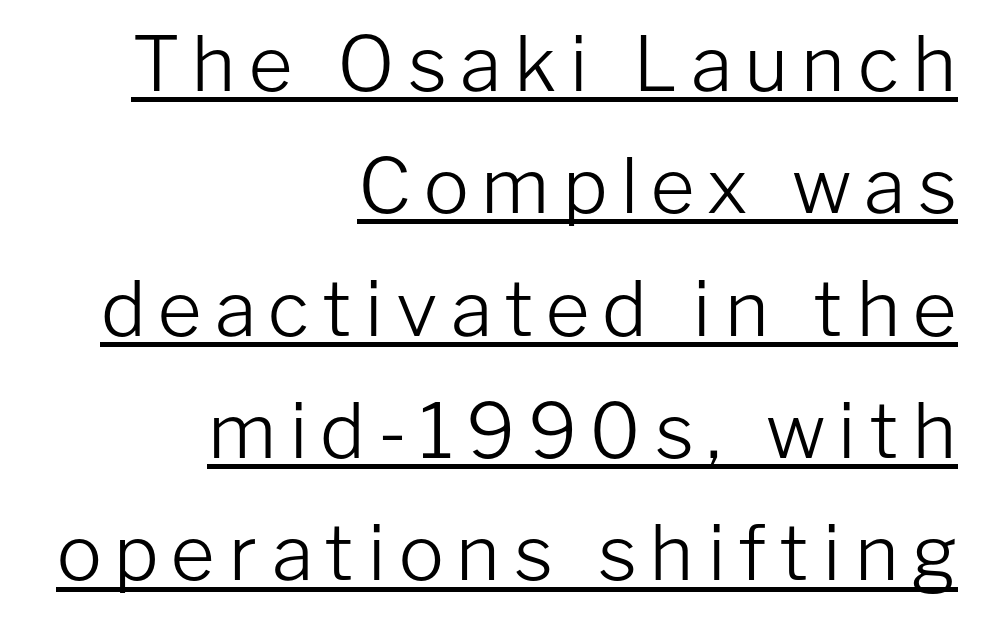
Check the space under the baseline: a stroke is drawn there. The strokes carry an ordinary text weight at most. The passage is arranged like a letterhead date or caption credit — flush right. If you measured baseline to baseline, you'd find a middling distance. In terms of posture, this sample is upright. This sample has the flowing, uneven cadence of proportional lettering.
